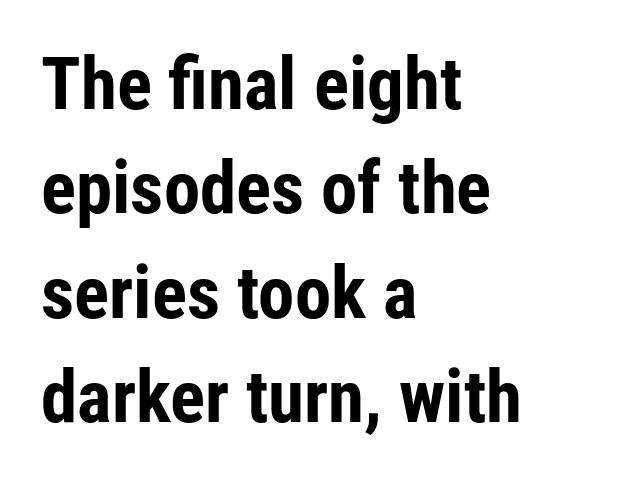
If you drew a line through each stem, it would be perfectly vertical. You could call the tracking neutral — neither tight nor loose. Pretty heavy lettering here — definitely bold. Line spacing here is normal. The passage shown is typed in a proportional face where columns would drift. The strip under each line holds only bare page.
